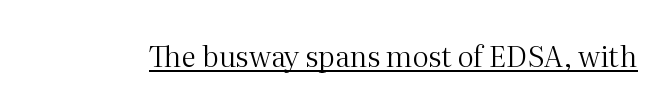
The font's upright variant was chosen for this text. Does a line run under the words? Yes, clearly. Little horizontal feet cap the strokes, marking this as serif type. Varying glyph widths throughout — classic text-font behaviour. How are the letters spaced? Ordinarily, with no added tracking.
